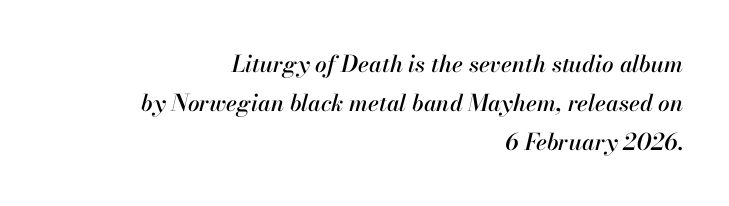
Q: Is the text italic (slanted)? A: Yes, it leans right by about 13 degrees.
Q: Is the text underlined? A: No.
Q: How is the paragraph aligned? A: Right-aligned.
Q: Is the spacing between letters normal or unusually wide? A: Normal.
Q: Is the spacing between lines tight, normal or loose? A: Normal.
